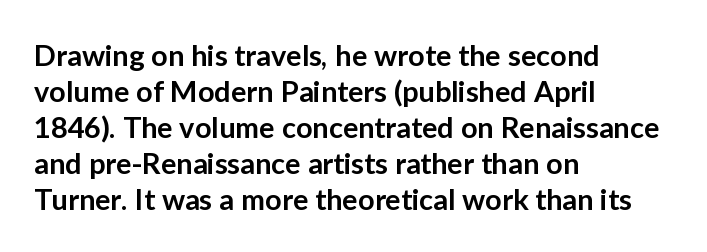
In terms of weight, the rendering is demibold, just under bold. A classic flush-left, rag-right setting is used for this passage. You can tell from the bare stems that sans-serif type was used. Designer's note — italics off, roman on. Each letter keeps its own natural width here, so spacing adapts to shape.
